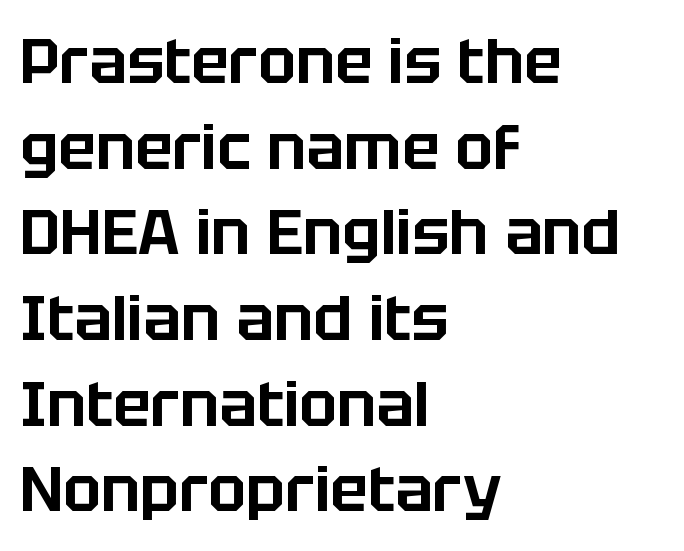
Rule under the text: the space is simply empty. This sample is left-justified, so line endings fall wherever the words run out. Think of a printed novel: that variable character pitch is what you see here. The horizontal fit of the characters is conventional and even.
